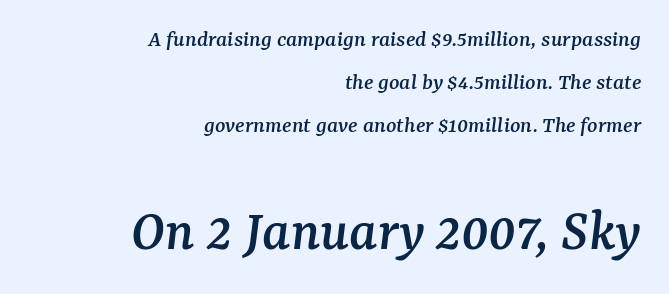
The image shows 60 px serif type, italic (leaning right); set right-aligned, line spacing 1.79x, normal letter spacing, not underlined; the second (bottom) block is 2.5x larger; medium stroke contrast and a medium x-height.
